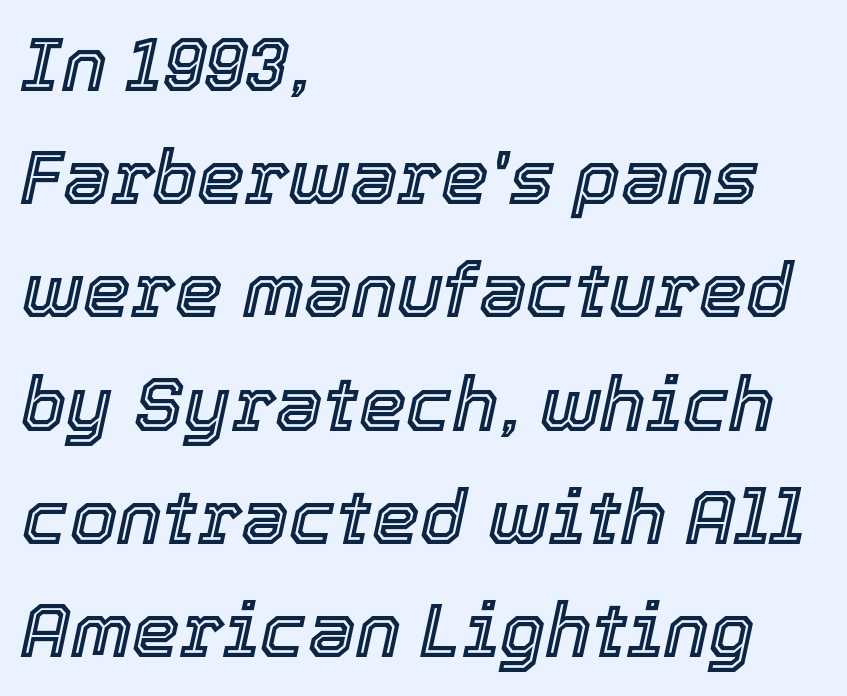
The string is rendered with underlining switched off. Would a proofreader flag this as italicized? Yes. How are the letters spaced? Ordinarily, with no added tracking. Reading down the column, the eye jumps a familiar distance to each next line. Note the varied advance widths — an 'i' is clearly narrower than an 'm'.
